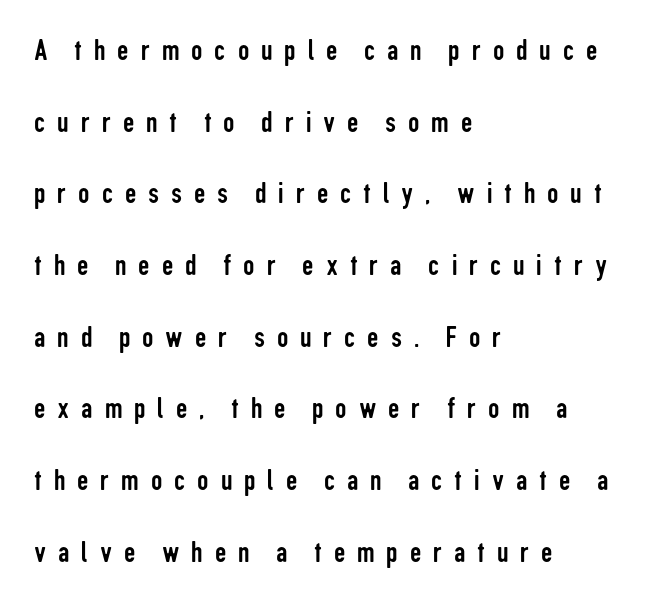
Style check: upright. The typeface has the unassuming heft of standard copy or less. Note: no serifs on the glyphs. Check the space under the baseline: it is left empty. The passage shown is typed in a proportional face where columns would drift.
